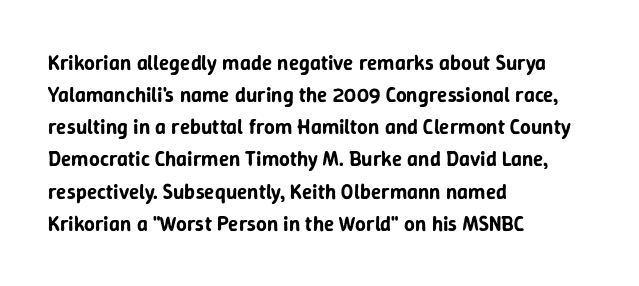
Q: Is the text italic (slanted)? A: No, it is upright.
Q: Is the text underlined? A: No.
Q: How is the paragraph aligned? A: Left-aligned.
Q: Is the spacing between letters normal or unusually wide? A: Normal.
Q: Is the spacing between lines tight, normal or loose? A: Normal.
